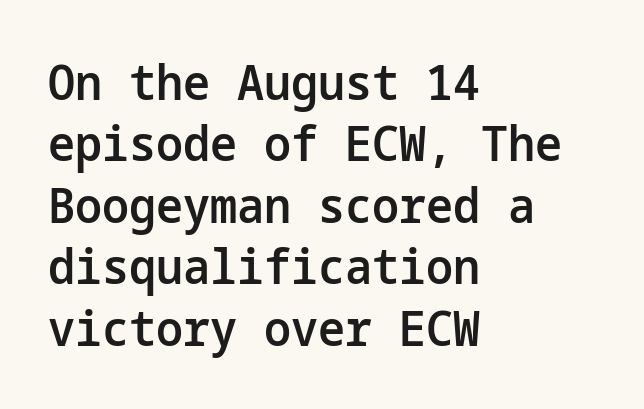
When letters stand straight like this, we call the style roman or upright. Quick note: interline space is typical. The typesetting leans somewhat heavy: a semibold. Only glyphs here, with clear space below each row.
